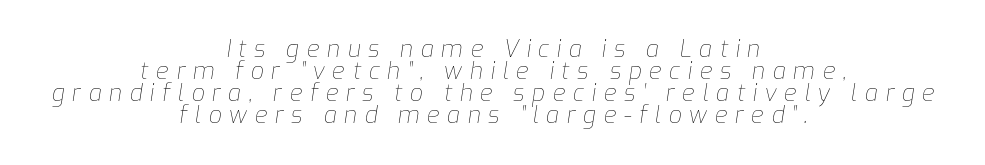
Q: Is the text bold? A: No.
Q: Is the text italic (slanted)? A: Yes, it leans right by about 9 degrees.
Q: Is the text underlined? A: No.
Q: How is the paragraph aligned? A: Centered.
Q: Is the spacing between letters normal or unusually wide? A: Unusually wide.
Q: Is the spacing between lines tight, normal or loose? A: Tight.
